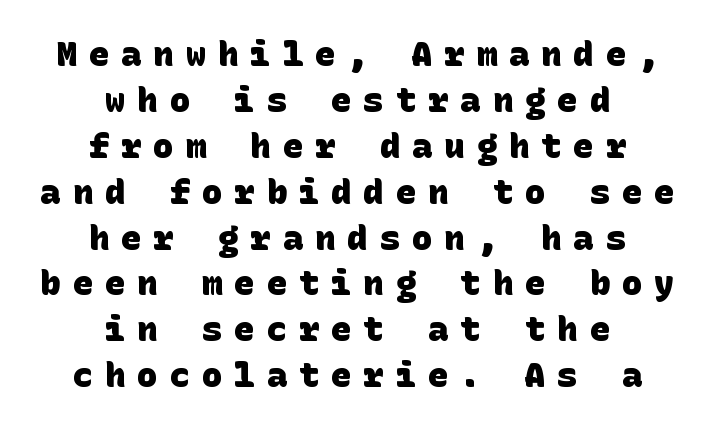
The image shows 34 px heavy sans-serif type; set centered, normal line spacing (1.35x), unusually wide letter spacing (+0.35 em), not underlined; low stroke contrast and a large x-height.
